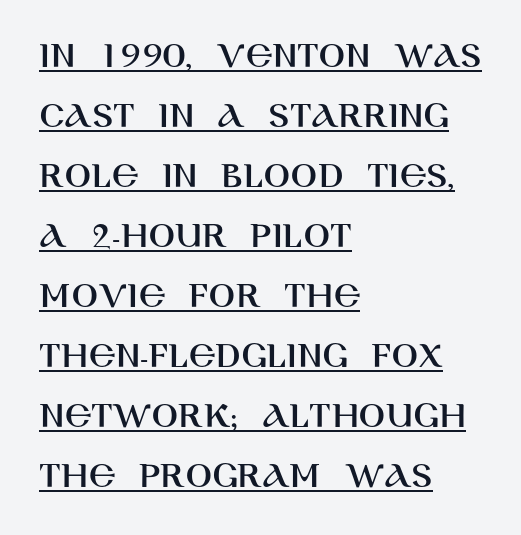
The image shows 39 px sans-serif type, upright; set left-aligned, normal line spacing (1.54x), normal letter spacing, underlined; high stroke contrast and a large x-height.
